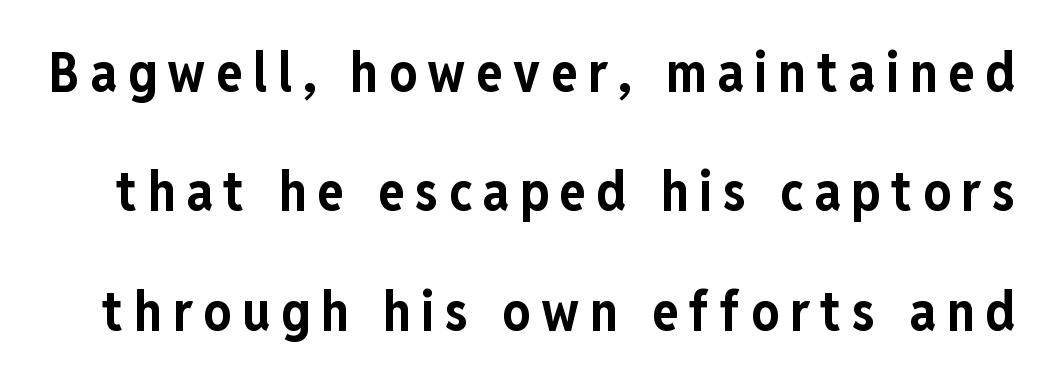
Each letter keeps its own natural width here, so spacing adapts to shape. Every letter is thick-stroked: bold, no question. The space beneath each line is pristine and unruled. What kind of face is this? One without serifs — a sans. Vertical strokes here are truly vertical. Successive baselines arrive slowly, with a big drop between each.
